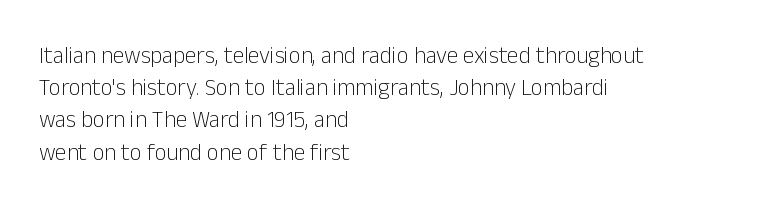
Q: Is the text bold? A: No.
Q: Is the text italic (slanted)? A: No, it is upright.
Q: Is the text underlined? A: No.
Q: How is the paragraph aligned? A: Left-aligned.
Q: Is the spacing between letters normal or unusually wide? A: Normal.
Q: Is the spacing between lines tight, normal or loose? A: Normal.
